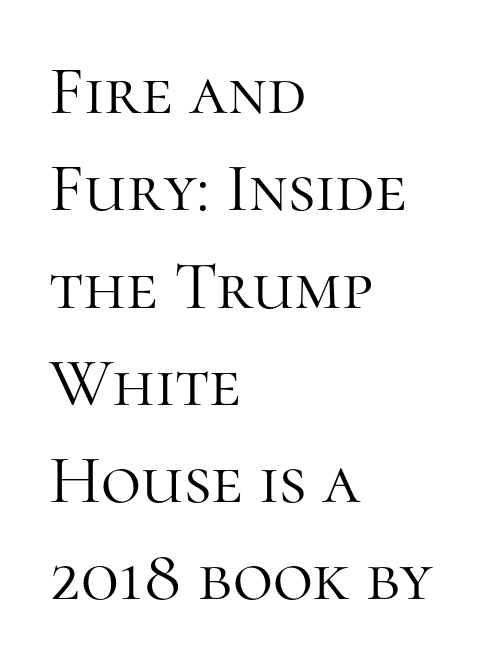
{"serif": "yes", "italic": "no", "bold": "no", "weight": "light", "width": "normal", "stroke_contrast": "high", "x_height": "medium", "monospaced": "no", "underline": "no", "align": "left", "line_spacing": "normal", "line_spacing_ratio": 1.41, "letter_spacing": "normal", "letter_spacing_em": 0.0, "glyph_px": 69}
